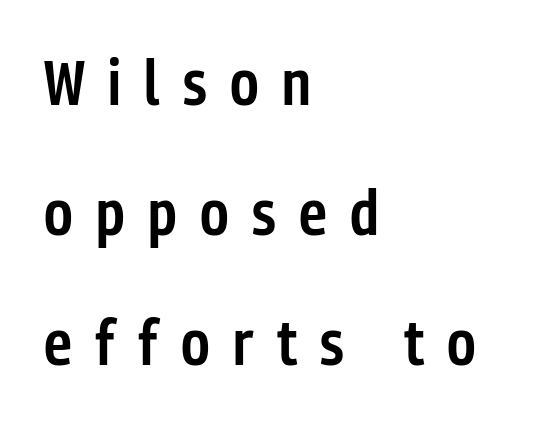
Ascenders rise straight up at ninety degrees. The passage shown stacks its lines with a broad gap. The foot of each line stays bare and open. This sample has the flowing, uneven cadence of proportional lettering. Letter spacing: wide. Regarding serifs, this sample does without them.
